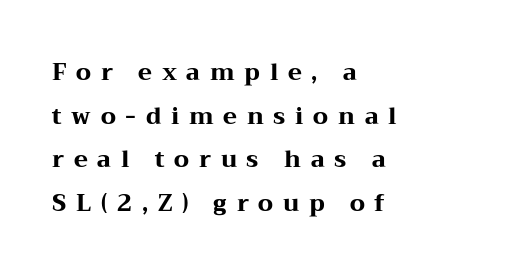
Q: Is the text bold? A: Yes.
Q: Is the text italic (slanted)? A: No, it is upright.
Q: Is the text underlined? A: No.
Q: How is the paragraph aligned? A: Left-aligned.
Q: Is the spacing between letters normal or unusually wide? A: Unusually wide.
Q: Is the spacing between lines tight, normal or loose? A: Loose.
